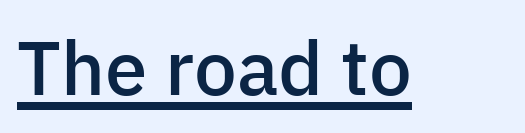
Compared with typical body copy, the letter spacing here is the same. Looks like regular typesetting: each glyph gets only the width it needs. This sample carries an underscore along the baseline area. Ascenders rise straight up at ninety degrees.
